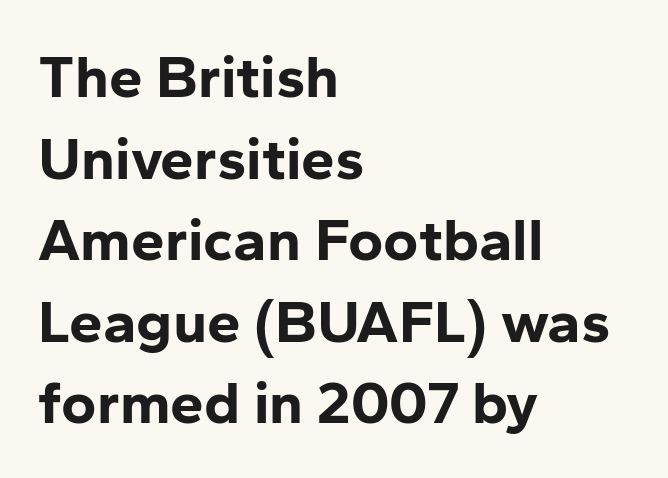
Q: Is the text bold? A: Yes.
Q: Is the text italic (slanted)? A: No, it is upright.
Q: Is the typeface a serif or a sans-serif typeface? A: Sans-serif.
Q: Is the text underlined? A: No.
Q: How is the paragraph aligned? A: Left-aligned.
Q: Is the spacing between letters normal or unusually wide? A: Normal.
Q: Is the spacing between lines tight, normal or loose? A: Normal.
Q: Width (condensed, normal, or wide)? A: Normal.
Q: Stroke contrast? A: Low.
Q: x-height? A: Medium.
Q: Monospaced? A: No.
